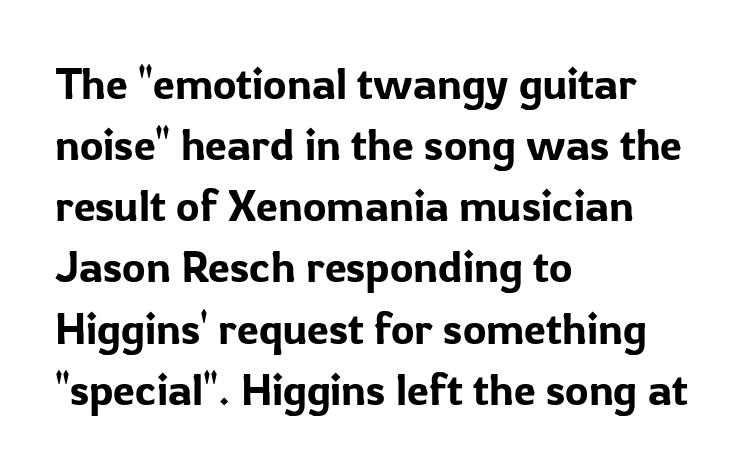
{"serif": "no", "italic": "no", "width": "normal", "stroke_contrast": "low", "x_height": "medium", "monospaced": "no", "underline": "no", "align": "left", "line_spacing": "normal", "line_spacing_ratio": 1.39, "letter_spacing": "normal", "letter_spacing_em": 0.0, "glyph_px": 44}
